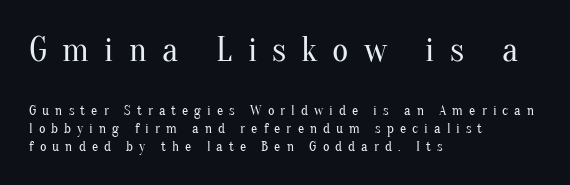
{"serif": "yes", "italic": "no", "bold": "no", "weight": "regular", "width": "normal", "stroke_contrast": "medium", "x_height": "small", "monospaced": "no", "underline": "no", "align": "left", "line_spacing": "normal", "line_spacing_ratio": 1.29, "letter_spacing": "wide", "letter_spacing_em": 0.43, "larger_block": "first", "size_ratio": 2.5, "glyph_px": 35}
